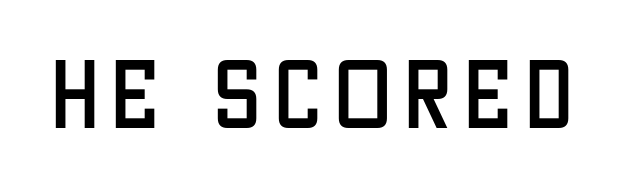
Q: Is the text italic (slanted)? A: No, it is upright.
Q: Is the typeface a serif or a sans-serif typeface? A: Sans-serif.
Q: Is the text underlined? A: No.
Q: Width (condensed, normal, or wide)? A: Condensed.
Q: Stroke contrast? A: Low.
Q: x-height? A: Large.
Q: Monospaced? A: No.
